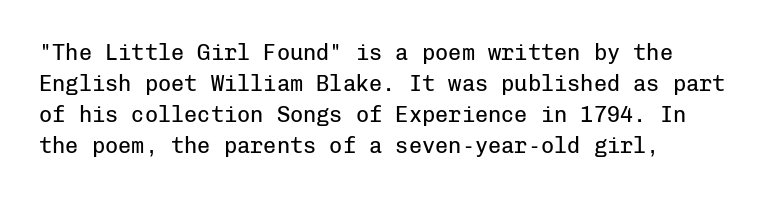
{"italic": "no", "bold": "no", "underline": "no", "line_spacing": "normal", "line_spacing_ratio": 1.41, "letter_spacing": "normal", "letter_spacing_em": 0.0, "glyph_px": 22}
